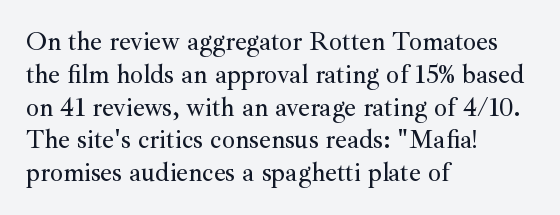
Each new line begins a customary step beneath the previous one. The passage shown is not underscored anywhere. Unlike italic type, these characters show no tilt at all. Casual observation: everything's shoved over to the left.
